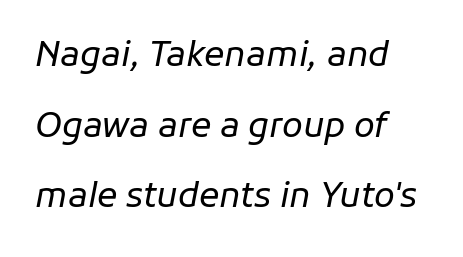
Q: Is the text bold? A: No.
Q: Is the text italic (slanted)? A: Yes, it leans right by about 11 degrees.
Q: Is the text underlined? A: No.
Q: How is the paragraph aligned? A: Left-aligned.
Q: Is the spacing between letters normal or unusually wide? A: Normal.
Q: Is the spacing between lines tight, normal or loose? A: Loose.
Q: Width (condensed, normal, or wide)? A: Normal.
Q: Stroke contrast? A: Low.
Q: x-height? A: Medium.
Q: Monospaced? A: No.
